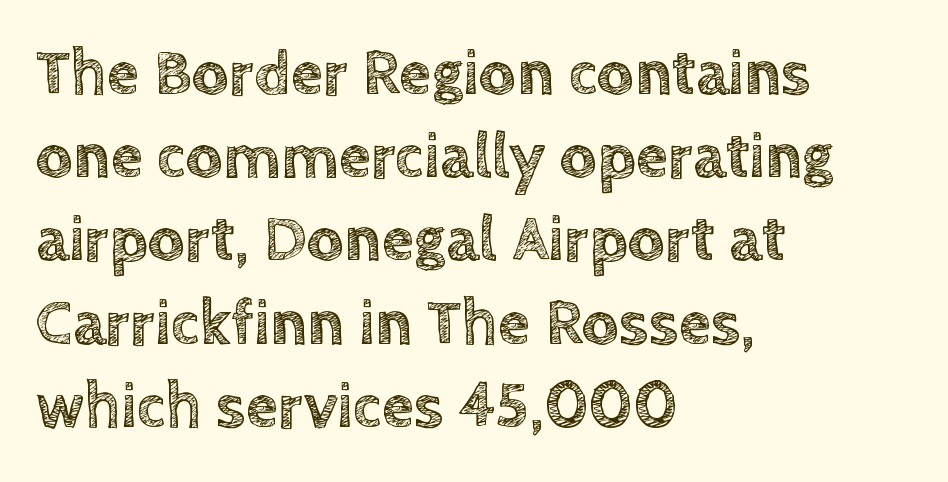
Typeset ragged right — the left edge is the straight one. Here the glyphs are tracked normally, forming tight word shapes. The specimen omits any rule beneath the text block's lines. Regarding leading, the lines here are spaced in the standard way.
